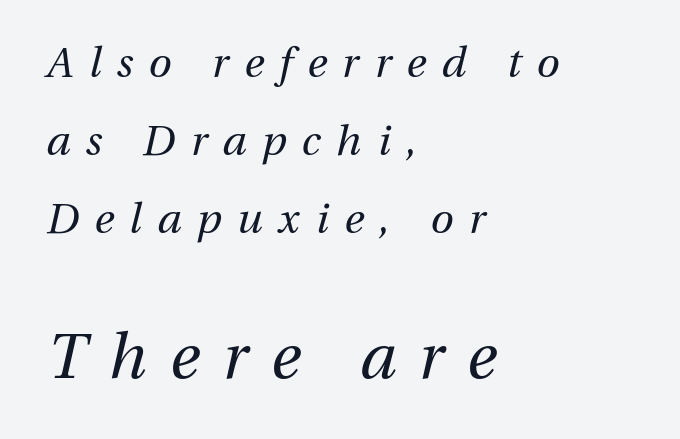
{"italic": "yes", "lean": "right", "slant_degrees": 13, "bold": "no", "weight": "regular", "width": "normal", "stroke_contrast": "medium", "x_height": "medium", "monospaced": "no", "underline": "no", "align": "left", "line_spacing_ratio": 1.86, "letter_spacing": "wide", "letter_spacing_em": 0.37, "larger_block": "second", "size_ratio": 1.5, "glyph_px": 63}
